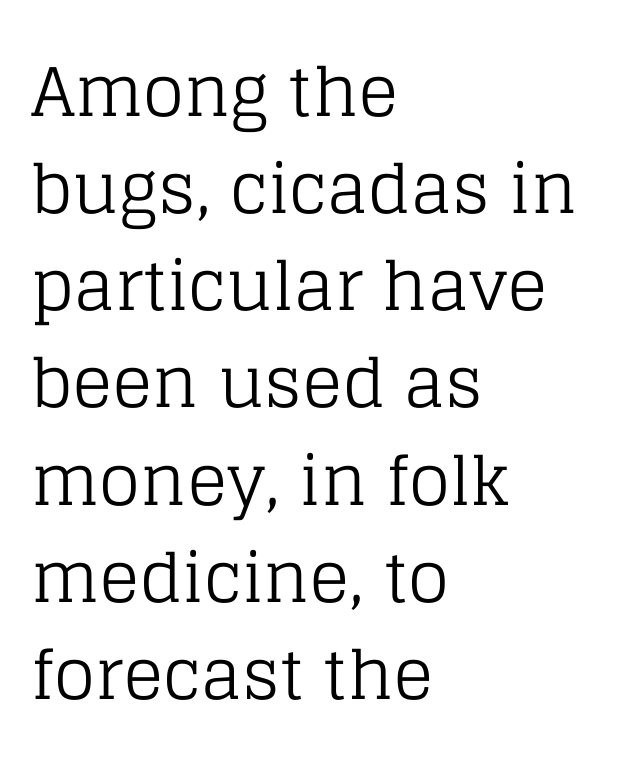
Where is the straight margin? On the left. Each word holds together tightly as a unit, with standard inter-letter gaps. Tall strokes in this sample are plumb rather than angled. Think of a printed novel: that variable character pitch is what you see here. Beneath every word, the page is bare.
